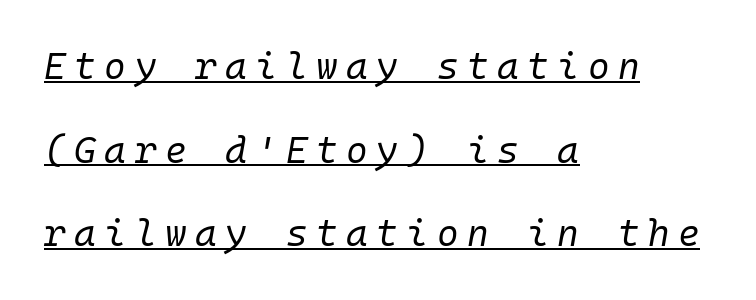
{"italic": "yes", "lean": "right", "slant_degrees": 10, "bold": "no", "weight": "regular", "width": "normal", "stroke_contrast": "low", "x_height": "medium", "monospaced": "yes", "underline": "yes", "align": "left", "line_spacing": "loose", "line_spacing_ratio": 2.26, "letter_spacing": "wide", "letter_spacing_em": 0.23, "glyph_px": 37}
